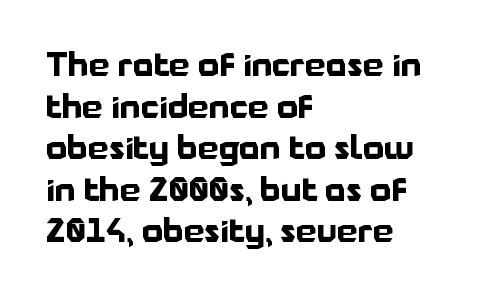
Q: Is the text bold? A: Yes.
Q: Is the text italic (slanted)? A: No, it is upright.
Q: Is the typeface a serif or a sans-serif typeface? A: Sans-serif.
Q: Is the text underlined? A: No.
Q: How is the paragraph aligned? A: Left-aligned.
Q: Is the spacing between letters normal or unusually wide? A: Normal.
Q: Is the spacing between lines tight, normal or loose? A: Normal.
Q: Width (condensed, normal, or wide)? A: Normal.
Q: Stroke contrast? A: Low.
Q: x-height? A: Medium.
Q: Monospaced? A: No.
